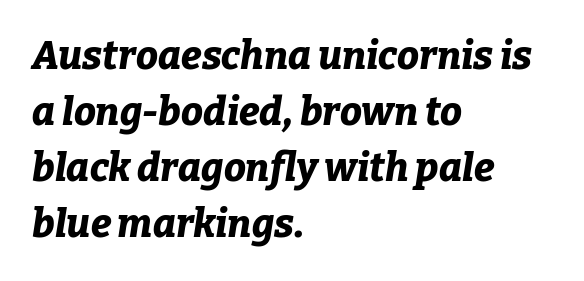
The image shows 39 px bold type, italic (leaning right); set left-aligned, normal line spacing (1.44x), normal letter spacing, not underlined; low stroke contrast and a medium x-height.
